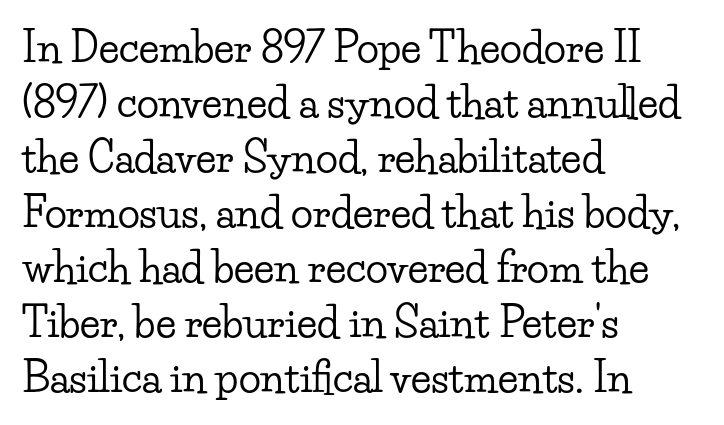
The space between consecutive lines is moderate. Is the block centered? No — it sits flush against the left margin. Caption: standard tracking, unaltered. What kind of face is this? One with serifs. Character widths vary here, with narrow letters taking less room than wide ones. Underlining? Definitely not there.
